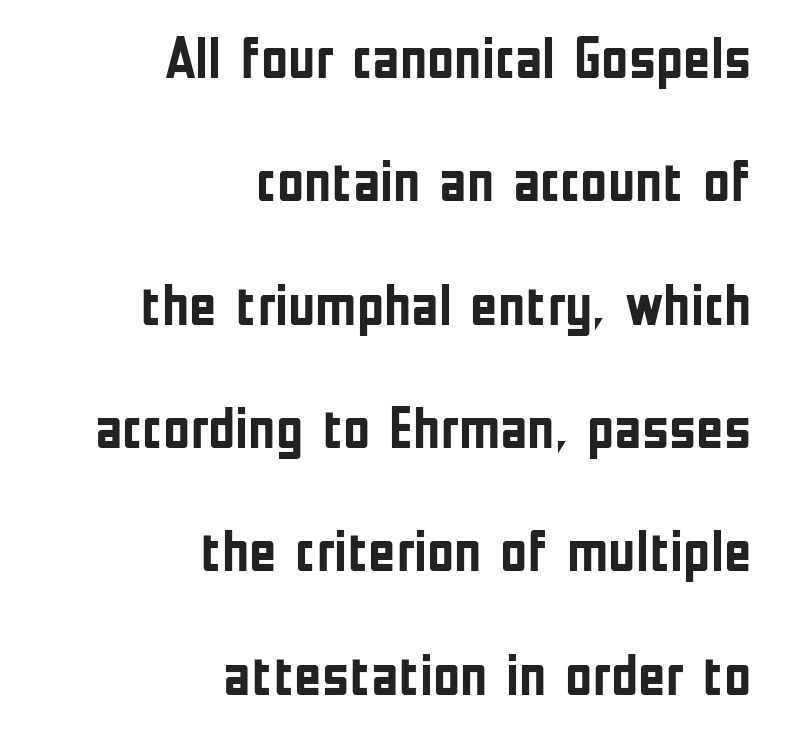
Q: Is the text bold? A: Yes.
Q: Is the text italic (slanted)? A: No, it is upright.
Q: Is the typeface a serif or a sans-serif typeface? A: Sans-serif.
Q: Is the text underlined? A: No.
Q: How is the paragraph aligned? A: Right-aligned.
Q: Is the spacing between letters normal or unusually wide? A: Normal.
Q: Is the spacing between lines tight, normal or loose? A: Loose.
Q: Width (condensed, normal, or wide)? A: Condensed.
Q: Stroke contrast? A: Low.
Q: x-height? A: Medium.
Q: Monospaced? A: No.
